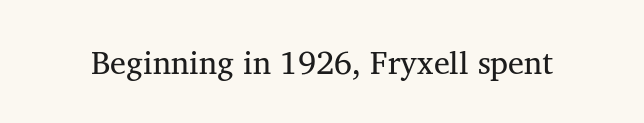
Q: Is the text bold? A: No.
Q: Is the typeface a serif or a sans-serif typeface? A: Serif.
Q: Is the text underlined? A: No.
Q: Is the spacing between letters normal or unusually wide? A: Normal.
Q: Width (condensed, normal, or wide)? A: Normal.
Q: Stroke contrast? A: Medium.
Q: x-height? A: Medium.
Q: Monospaced? A: No.
